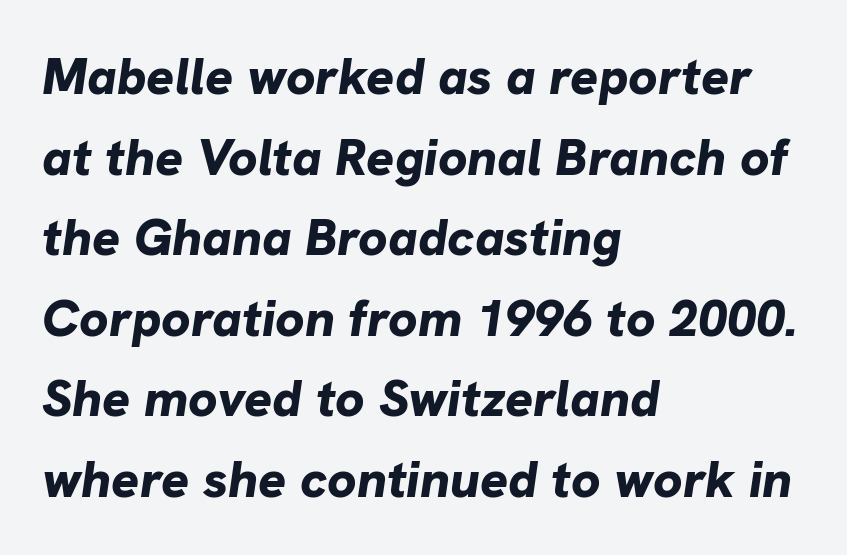
The image shows 52 px bold type, italic (leaning right); set left-aligned, normal line spacing (1.55x), normal letter spacing, not underlined; low stroke contrast and a medium x-height.
